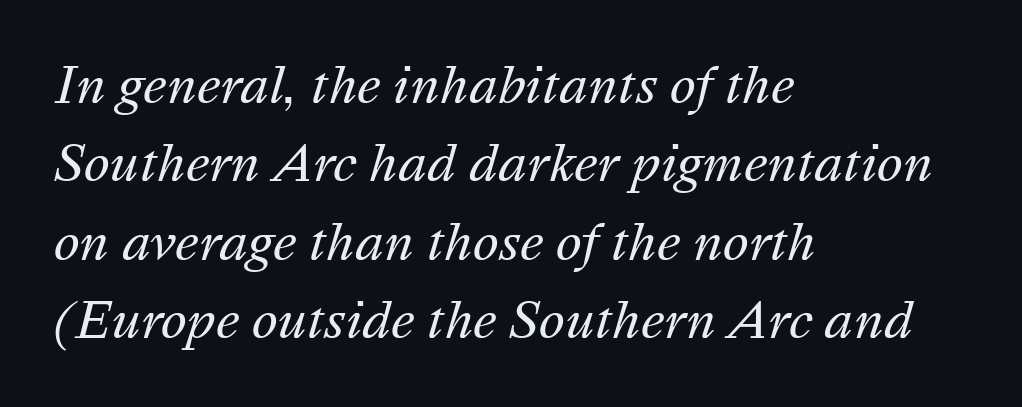
You could not count columns in this text — the font is proportionally spaced. Summary of vertical rhythm: regular, with standard interline spacing. It's the slanting kind of type. The strokes carry an ordinary text weight at most. Honestly, there is no underline to notice here at all. One-word summary of the alignment: left.
